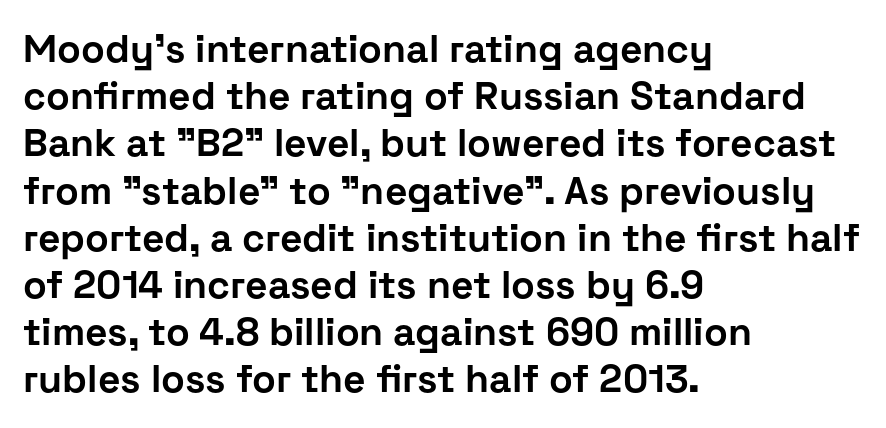
The rag falls on the right side of this text block. A roman cut, with each character standing at attention. Nobody touched the tracking dial on this one. Each glyph is drawn with heavy, bold strokes. Bare-footed words on every line.
